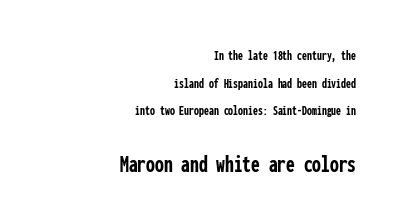
{"italic": "no", "bold": "yes", "underline": "no", "align": "right", "line_spacing": "loose", "line_spacing_ratio": 1.97, "letter_spacing": "normal", "letter_spacing_em": 0.0, "larger_block": "second", "size_ratio": 1.79, "glyph_px": 25}
